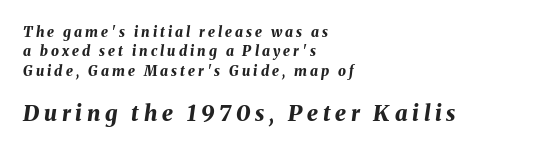
{"italic": "yes", "lean": "right", "slant_degrees": 8, "bold": "yes", "underline": "no", "align": "left", "line_spacing": "normal", "line_spacing_ratio": 1.39, "letter_spacing": "wide", "letter_spacing_em": 0.22, "larger_block": "second", "size_ratio": 1.57, "glyph_px": 22}
